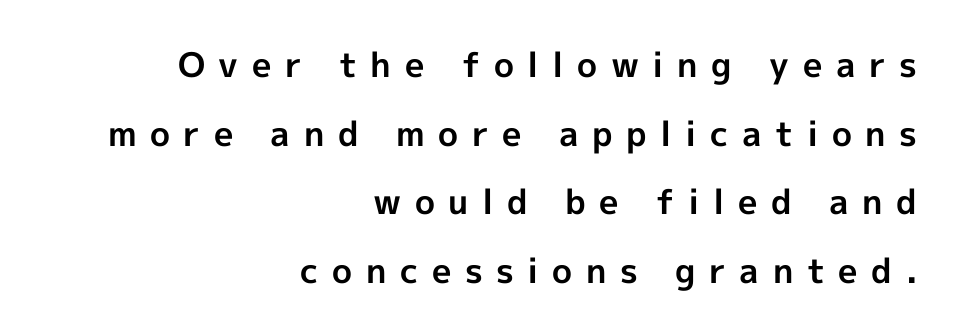
No feet cap the strokes, marking this as sans-serif type. Someone cranked the tracking dial way up on this one. You'd pick this weight for a headline — it's a proper bold. Descenders hang freely into open space. The rendering uses natural spacing where letterforms have individual widths. Rendered with straight, roman letterforms.
